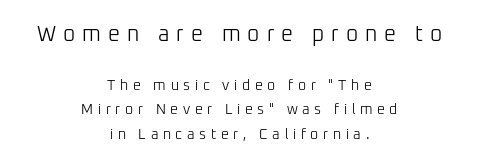
Q: Is the text bold? A: No.
Q: Is the text italic (slanted)? A: No, it is upright.
Q: Is the text underlined? A: No.
Q: How is the paragraph aligned? A: Centered.
Q: Is the spacing between letters normal or unusually wide? A: Unusually wide.
Q: Which block of text is set in a larger size, the first (top) or the second (bottom)? A: The first (top) one.
